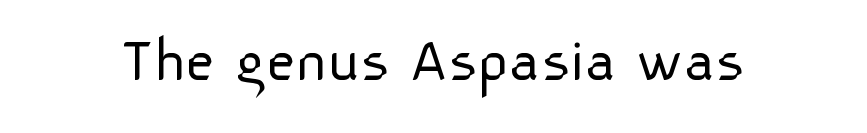
Q: Is the text bold? A: No.
Q: Is the text italic (slanted)? A: No, it is upright.
Q: Is the typeface a serif or a sans-serif typeface? A: Sans-serif.
Q: Is the text underlined? A: No.
Q: Is the spacing between letters normal or unusually wide? A: Normal.
Q: Width (condensed, normal, or wide)? A: Normal.
Q: Stroke contrast? A: Low.
Q: x-height? A: Medium.
Q: Monospaced? A: No.
